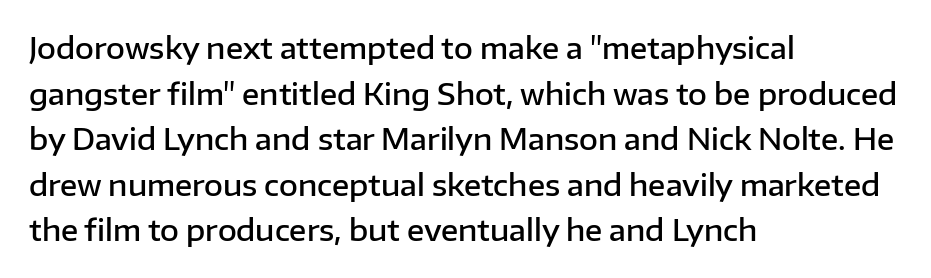
{"serif": "no", "italic": "no", "bold": "semi", "weight": "semibold", "width": "normal", "stroke_contrast": "low", "x_height": "medium", "monospaced": "no", "underline": "no", "align": "left", "line_spacing": "normal", "line_spacing_ratio": 1.57, "letter_spacing": "normal", "letter_spacing_em": 0.0, "glyph_px": 29}
